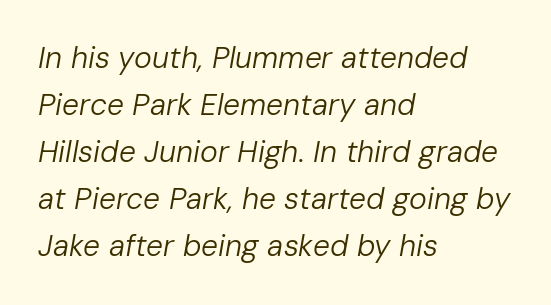
The image shows 30 px regular-weight type, italic (leaning right); set left-aligned, normal line spacing (1.57x), normal letter spacing, not underlined; low stroke contrast and a medium x-height.
